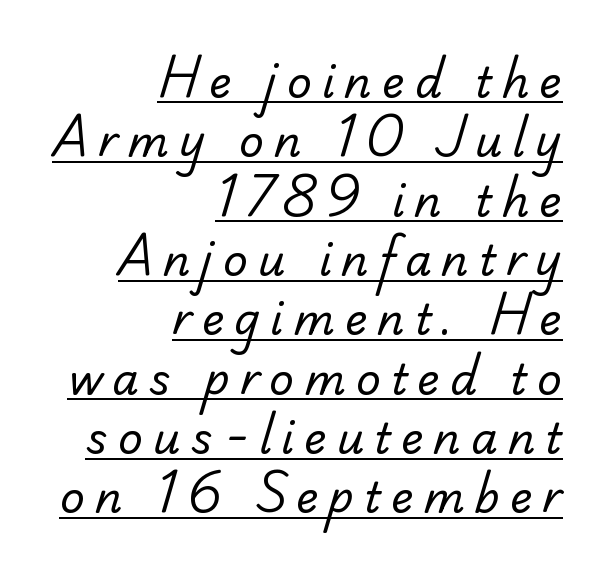
Q: Is the text bold? A: No.
Q: Is the typeface a serif or a sans-serif typeface? A: Serif.
Q: Is the text underlined? A: Yes.
Q: How is the paragraph aligned? A: Right-aligned.
Q: Is the spacing between letters normal or unusually wide? A: Unusually wide.
Q: Is the spacing between lines tight, normal or loose? A: Normal.
Q: Width (condensed, normal, or wide)? A: Normal.
Q: Stroke contrast? A: Low.
Q: x-height? A: Small.
Q: Monospaced? A: No.
